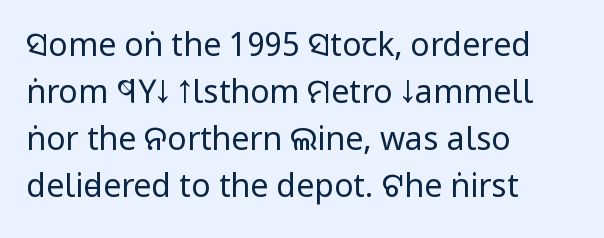
Q: Is the text bold? A: No.
Q: Is the text italic (slanted)? A: No, it is upright.
Q: Is the typeface a serif or a sans-serif typeface? A: Sans-serif.
Q: Is the text underlined? A: No.
Q: How is the paragraph aligned? A: Left-aligned.
Q: Is the spacing between letters normal or unusually wide? A: Normal.
Q: Is the spacing between lines tight, normal or loose? A: Normal.
Q: Width (condensed, normal, or wide)? A: Condensed.
Q: Stroke contrast? A: Low.
Q: x-height? A: Large.
Q: Monospaced? A: No.
